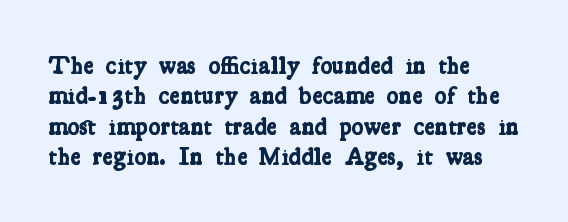
Summary of weight: heavy, a full bold. Lines of text with bare space underneath. Notice how the passage keeps a crisp vertical edge on the left only. The passage shown has conventional tracking throughout.
